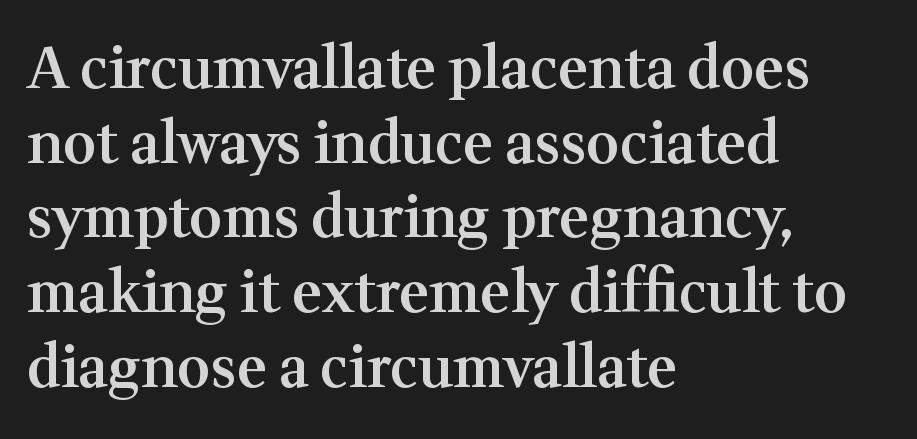
Tall strokes in this sample are plumb rather than angled. Summary of weight: moderately heavy, a semibold. I'd call this a serif setting — the letters wear small feet. Character widths vary here, with narrow letters taking less room than wide ones. Compared with a centered layout, this one pins lines to the left instead. The gaps between neighbouring characters are ordinary and unremarkable.
